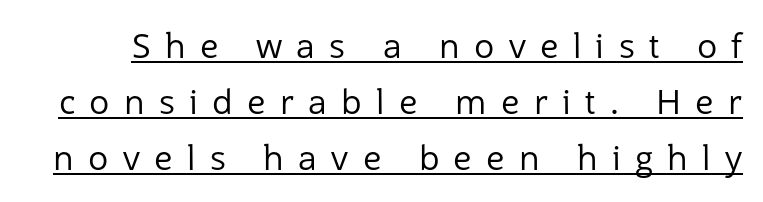
{"serif": "no", "italic": "no", "bold": "no", "weight": "regular", "width": "normal", "stroke_contrast": "low", "x_height": "medium", "monospaced": "no", "underline": "yes", "line_spacing": "normal", "line_spacing_ratio": 1.65, "letter_spacing": "wide", "letter_spacing_em": 0.42, "glyph_px": 34}
